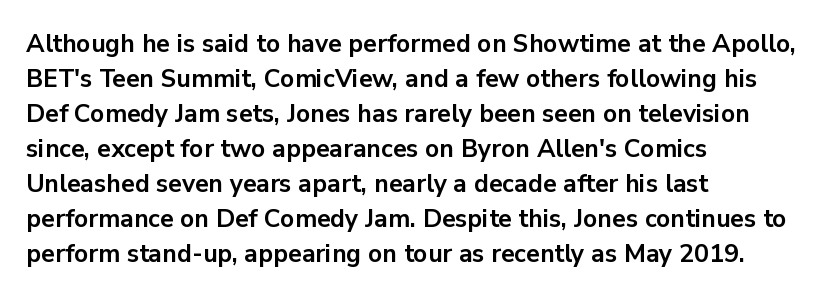
The image shows 25 px bold type, upright; set left-aligned, normal line spacing (1.4x), normal letter spacing, not underlined.
